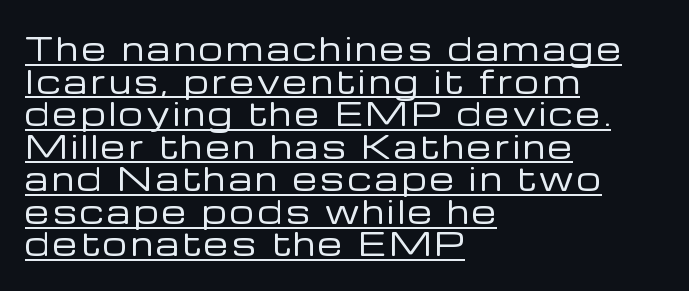
The image shows 31 px regular-weight sans-serif type, upright; set left-aligned, tight line spacing (1.05x), underlined; low stroke contrast and a medium x-height.
